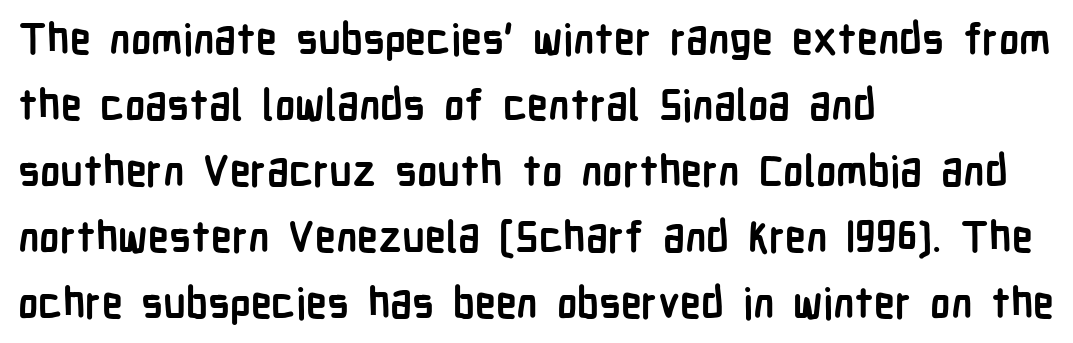
The image shows 42 px semibold, condensed sans-serif type, upright; set left-aligned, normal line spacing (1.57x), normal letter spacing, not underlined; low stroke contrast and a medium x-height.
